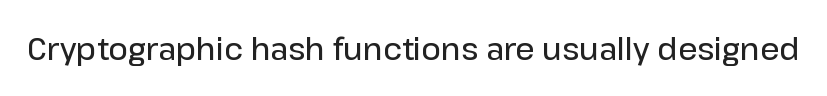
Strokes here are thickened, but only to semibold level. The words here are not underlined. The letters sit at their default tracking, neither squeezed nor spread. Note the varied advance widths — an 'i' is clearly narrower than an 'm'.
